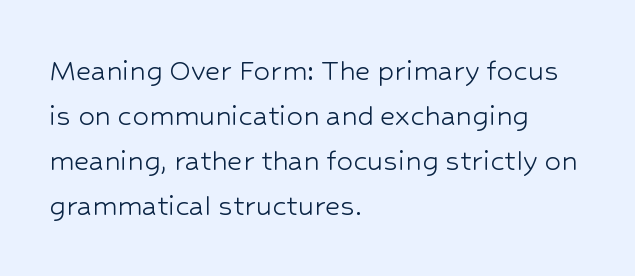
The image shows 33 px light sans-serif type, upright; set left-aligned, normal line spacing (1.36x), normal letter spacing, not underlined; low stroke contrast and a medium x-height.
